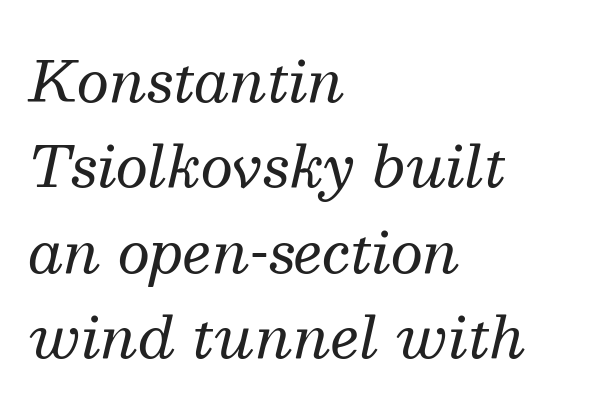
{"serif": "yes", "italic": "yes", "lean": "right", "slant_degrees": 13, "bold": "no", "weight": "regular", "width": "normal", "stroke_contrast": "medium", "x_height": "medium", "monospaced": "no", "underline": "no", "align": "left", "line_spacing": "normal", "line_spacing_ratio": 1.5, "letter_spacing": "normal", "letter_spacing_em": 0.0, "glyph_px": 57}
